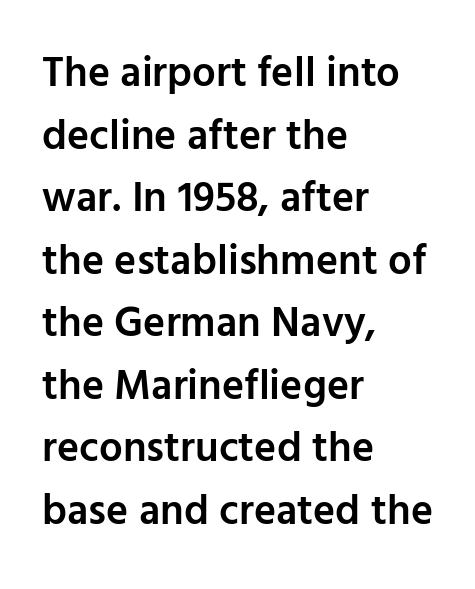
Q: Is the text bold? A: Semi-bold.
Q: Is the text italic (slanted)? A: No, it is upright.
Q: Is the typeface a serif or a sans-serif typeface? A: Sans-serif.
Q: Is the text underlined? A: No.
Q: How is the paragraph aligned? A: Left-aligned.
Q: Is the spacing between letters normal or unusually wide? A: Normal.
Q: Is the spacing between lines tight, normal or loose? A: Normal.
Q: Width (condensed, normal, or wide)? A: Normal.
Q: Stroke contrast? A: Low.
Q: x-height? A: Medium.
Q: Monospaced? A: No.
